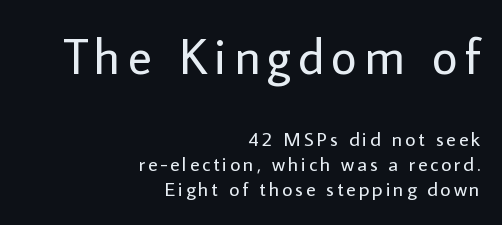
The image shows 50 px regular-weight sans-serif type, upright; set right-aligned, normal line spacing (1.26x), not underlined; the first (top) block is 2.5x larger; low stroke contrast and a medium x-height.
